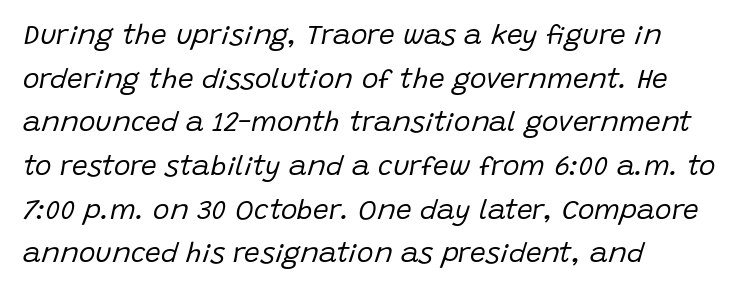
Each line starts at the same left margin while the right side varies. Reading down the column, the eye jumps a familiar distance to each next line. The face used here is proportionally spaced, like ordinary book or web type. The area under the type is left untouched. The characters are drawn with everyday or finer stroke widths. The font's italic variant was chosen for this text.
